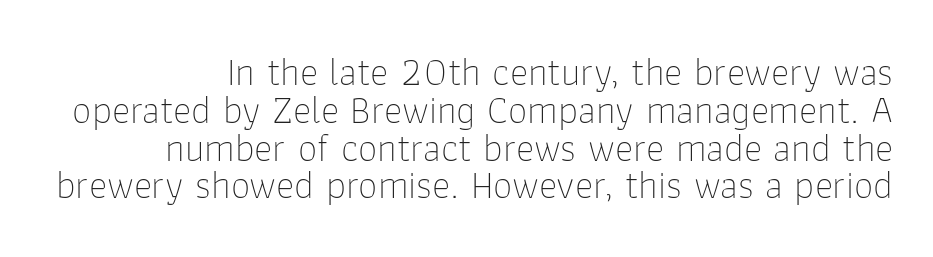
Compared with typical body copy, the letter spacing here is the same. No extra ink here — the face is not bold. Words float on clear page, feet unadorned. These lines are rendered in a variable-pitch font.
